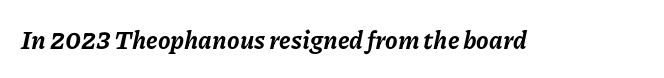
Q: Is the text bold? A: Yes.
Q: Is the text italic (slanted)? A: Yes, it leans right by about 11 degrees.
Q: Is the text underlined? A: No.
Q: Is the spacing between letters normal or unusually wide? A: Normal.
